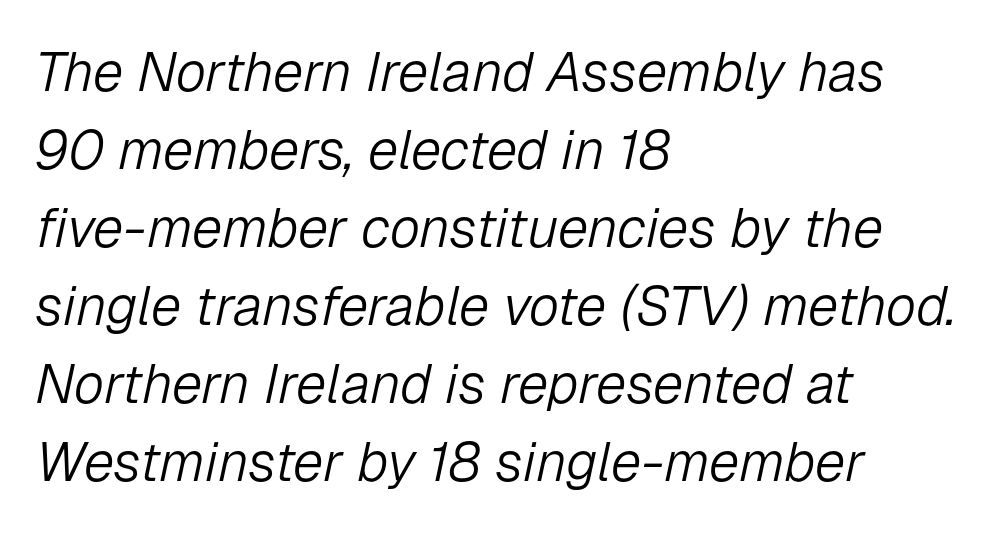
{"italic": "yes", "lean": "right", "slant_degrees": 12, "bold": "no", "weight": "light", "width": "normal", "stroke_contrast": "low", "x_height": "medium", "monospaced": "no", "underline": "no", "align": "left", "line_spacing": "normal", "line_spacing_ratio": 1.42, "letter_spacing": "normal", "letter_spacing_em": 0.0, "glyph_px": 55}
